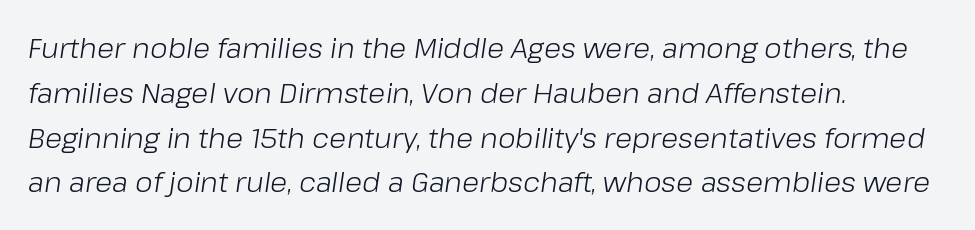
Q: Is the text bold? A: No.
Q: Is the text italic (slanted)? A: Yes, it leans right by about 8 degrees.
Q: Is the text underlined? A: No.
Q: How is the paragraph aligned? A: Left-aligned.
Q: Is the spacing between letters normal or unusually wide? A: Normal.
Q: Is the spacing between lines tight, normal or loose? A: Normal.
Q: Width (condensed, normal, or wide)? A: Normal.
Q: Stroke contrast? A: Low.
Q: x-height? A: Medium.
Q: Monospaced? A: No.
